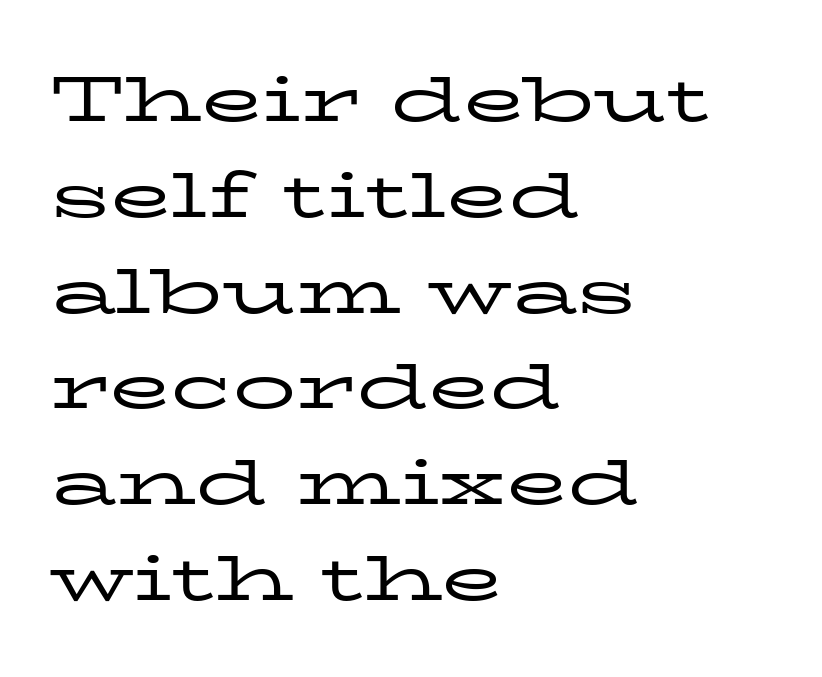
Q: Is the text bold? A: No.
Q: Is the text italic (slanted)? A: No, it is upright.
Q: Is the typeface a serif or a sans-serif typeface? A: Serif.
Q: Is the text underlined? A: No.
Q: How is the paragraph aligned? A: Left-aligned.
Q: Is the spacing between letters normal or unusually wide? A: Normal.
Q: Is the spacing between lines tight, normal or loose? A: Normal.
Q: Width (condensed, normal, or wide)? A: Wide.
Q: Stroke contrast? A: Low.
Q: x-height? A: Medium.
Q: Monospaced? A: No.
